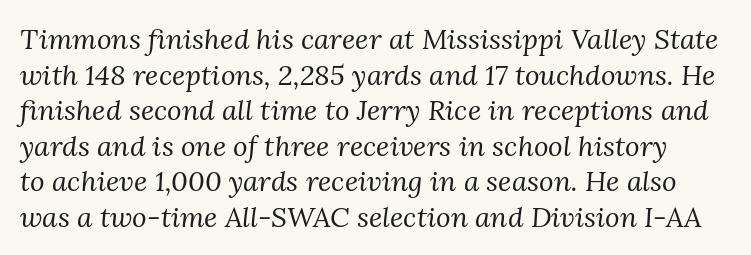
The image shows 28 px regular-weight serif type, italic (leaning right); set normal line spacing (1.27x), normal letter spacing, not underlined; medium stroke contrast and a medium x-height.
